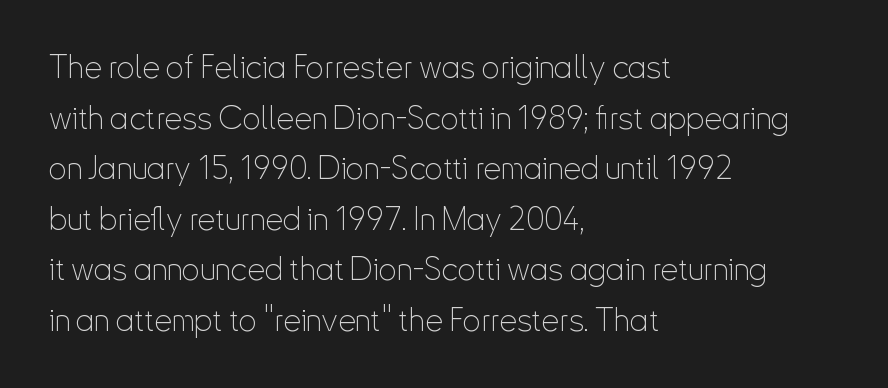
The image shows 32 px thin, condensed sans-serif type, upright; set left-aligned, normal line spacing (1.58x), normal letter spacing, not underlined; low stroke contrast and a small x-height.
